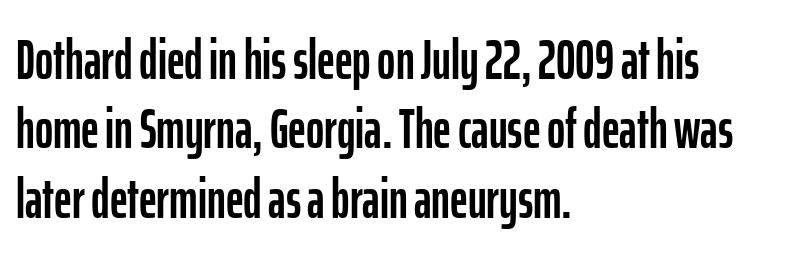
The image shows 55 px condensed sans-serif type, upright; set left-aligned, normal line spacing (1.26x), normal letter spacing, not underlined; low stroke contrast and a medium x-height.
